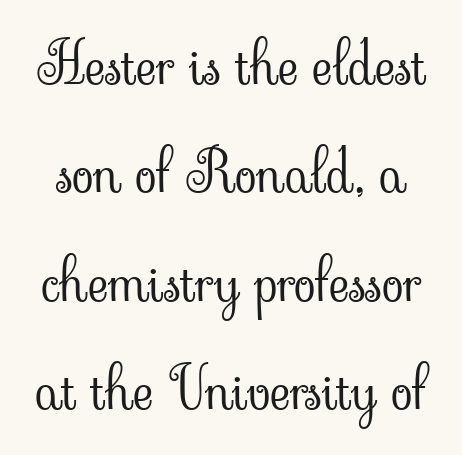
{"serif": "yes", "italic": "no", "bold": "no", "weight": "light", "width": "normal", "stroke_contrast": "low", "x_height": "small", "monospaced": "no", "underline": "no", "line_spacing": "loose", "line_spacing_ratio": 1.9, "letter_spacing": "normal", "letter_spacing_em": 0.0, "glyph_px": 57}
